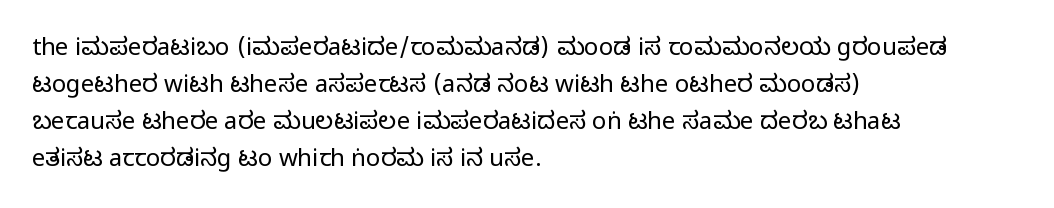
The image shows 24 px text type, upright; set left-aligned, normal line spacing (1.54x), normal letter spacing, not underlined.
